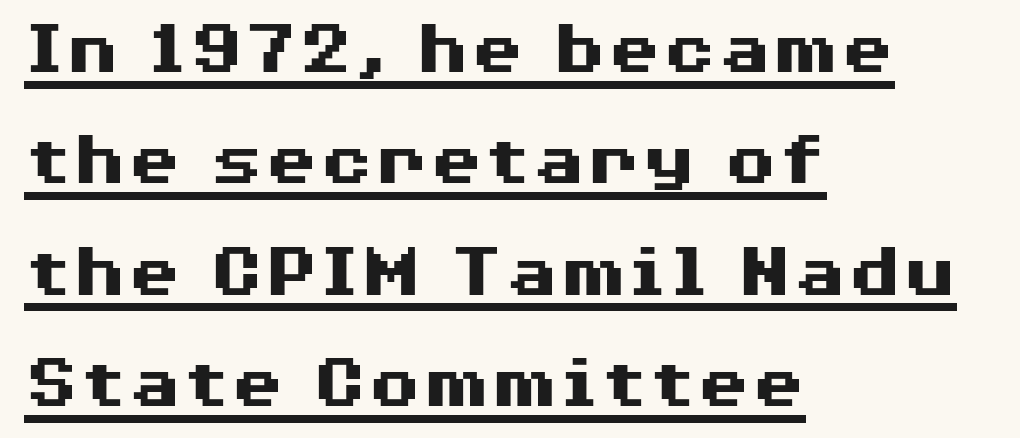
I'd describe the lettering as bold — thick and assertive. The type family on display is of the sans-serif kind. Tracking here is standard; glyphs follow each other at the usual distance. The lettering stays uniformly vertical, giving the passage a roman look.
